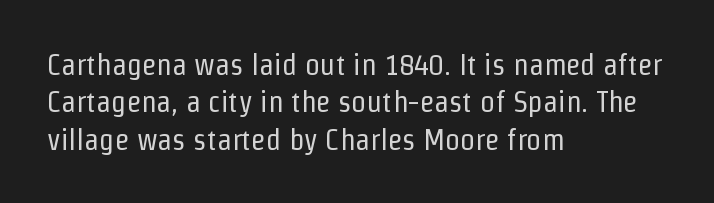
Regarding leading, the lines here are spaced in the standard way. Casual observation: everything's shoved over to the left. Do the letters lean? They stand straight. Stems and bowls with no extra thickness — not bold.
